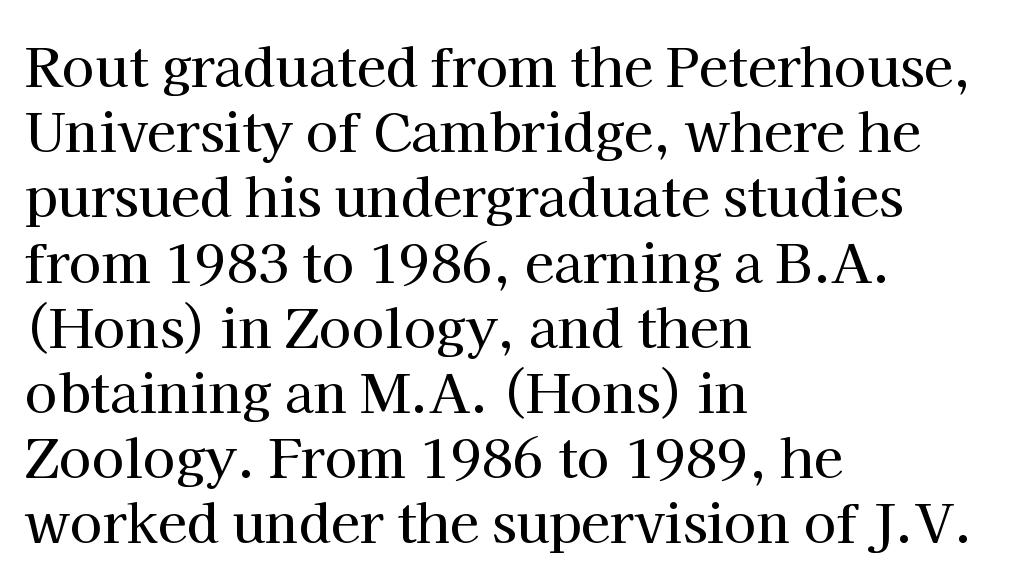
The letters stand straight up with perfectly vertical stems. Underlining? Definitely not there. You could not count columns in this text — the font is proportionally spaced. Short note: letters normally spaced. The passage is arranged the way most books set body copy — flush left. Are there feet on the stems? There are — it's a serif.
